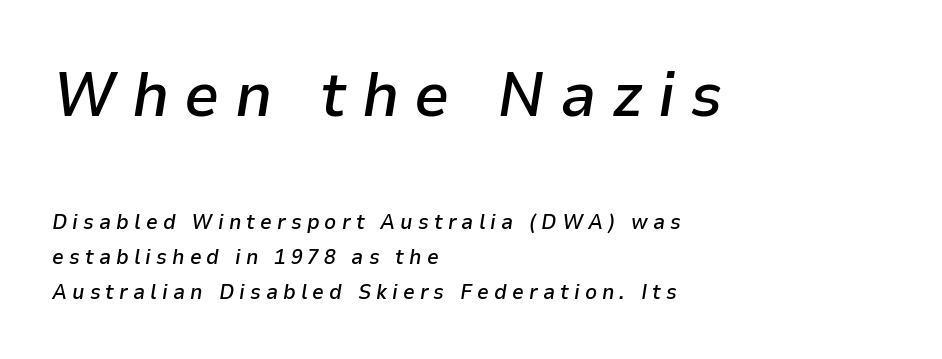
The image shows 63 px semibold type, italic (leaning right); set left-aligned, normal line spacing (1.66x), unusually wide letter spacing (+0.24 em), not underlined; the first (top) block is 3.0x larger; low stroke contrast and a medium x-height.
